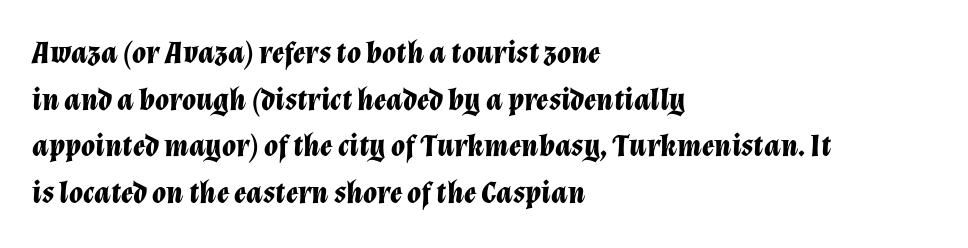
Look at the tracking — it's just the regular setting, nothing added. The rendering uses a moderate line-height, typical for paragraphs. The foot of each line stays bare and open. Short and long lines alike share a common starting point at left. Stroke thickness is high; the sample reads as a true bold. The face used here is proportionally spaced, like ordinary book or web type.
